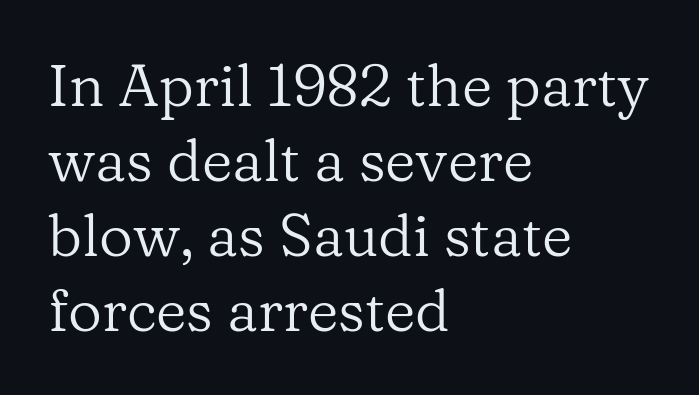
Q: Is the text bold? A: No.
Q: Is the text italic (slanted)? A: No, it is upright.
Q: Is the typeface a serif or a sans-serif typeface? A: Serif.
Q: Is the text underlined? A: No.
Q: How is the paragraph aligned? A: Left-aligned.
Q: Is the spacing between letters normal or unusually wide? A: Normal.
Q: Is the spacing between lines tight, normal or loose? A: Normal.
Q: Width (condensed, normal, or wide)? A: Normal.
Q: Stroke contrast? A: Low.
Q: x-height? A: Medium.
Q: Monospaced? A: No.
